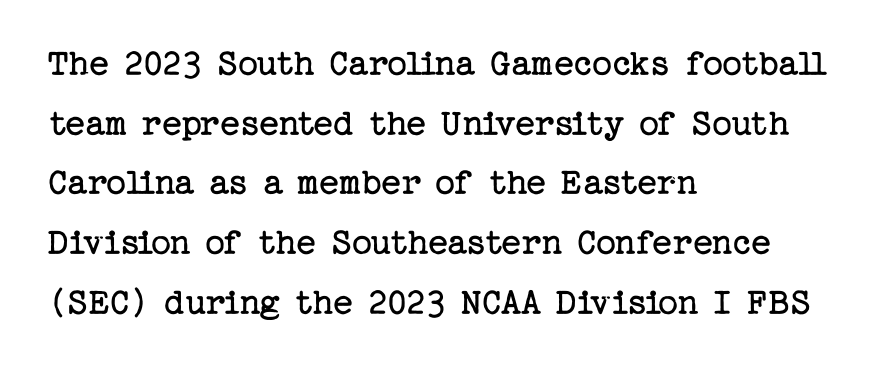
The image shows 39 px regular-weight serif type, upright; set left-aligned, normal line spacing (1.53x), normal letter spacing, not underlined; low stroke contrast and a medium x-height.
